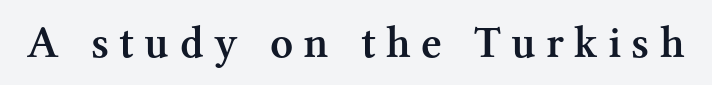
The image shows 45 px semibold serif type, upright; set unusually wide letter spacing (+0.23 em), not underlined; medium stroke contrast and a medium x-height.
